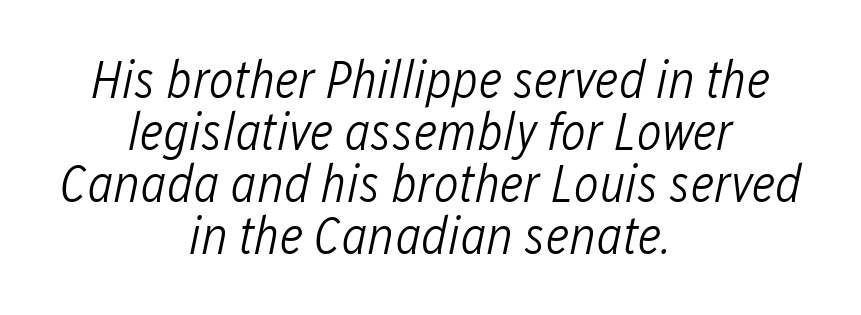
Between one letter and the next there's only the usual sliver of space. The area under the type is left untouched. The lines are packed closely together with very little leading. Slant detected: the letters are inclined.
